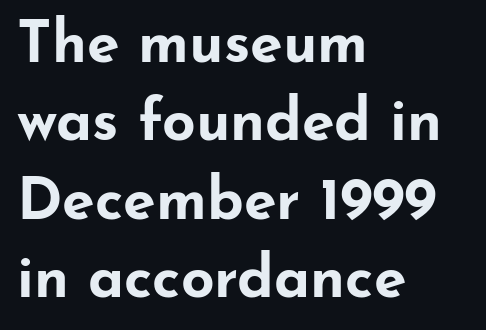
The image shows 59 px bold, wide sans-serif type, upright; set left-aligned, normal line spacing (1.33x), normal letter spacing, not underlined; low stroke contrast and a small x-height.
